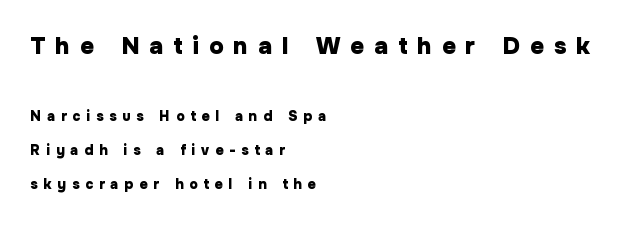
Check under the words: just untouched page. Compare the two chunks: the upper has the greater cap height. You can tell it's not italic because the verticals are truly vertical. A typesetter would call this leading open, well beyond the default. Compared with typical body copy, the letter spacing here is much looser. Plenty of ink on the page — the face is bold.
